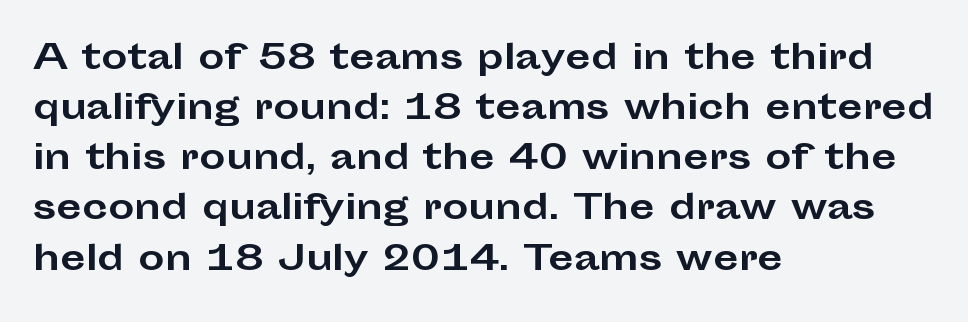
Short note: letters normally spaced. The type family on display is of the sans-serif kind. Layout note: lines flush left. The specimen omits any rule beneath the text block's lines. The designer left line spacing at the default. Tall strokes in this sample are plumb rather than angled.
